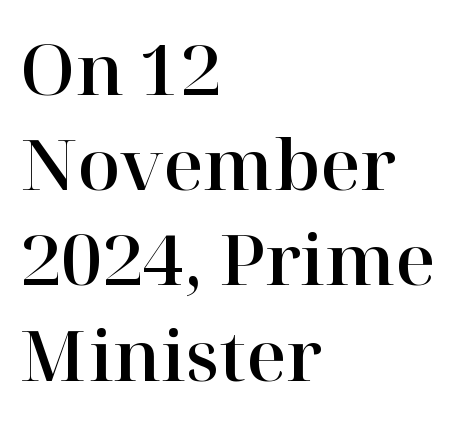
The image shows 70 px serif type, upright; set left-aligned, normal line spacing (1.36x), normal letter spacing, not underlined; high stroke contrast and a medium x-height.
